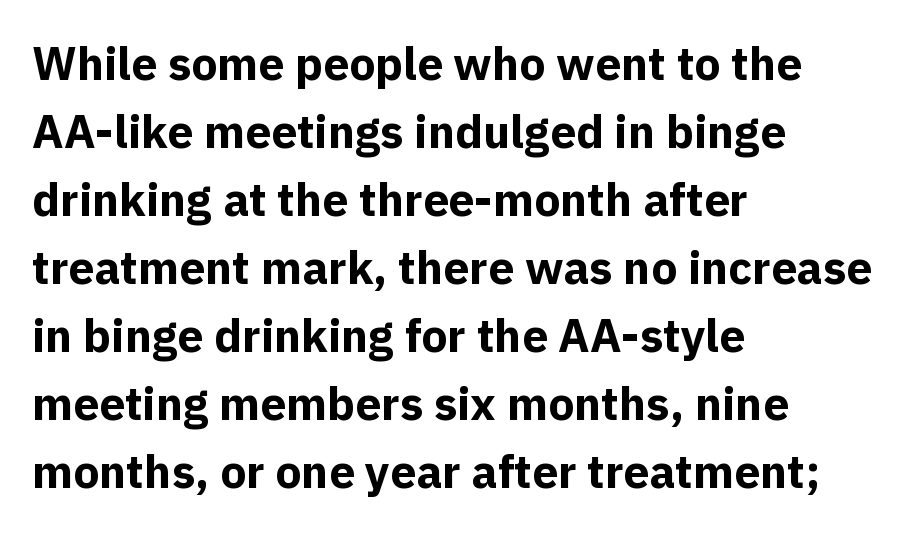
{"serif": "no", "italic": "no", "bold": "yes", "weight": "bold", "width": "normal", "x_height": "medium", "monospaced": "no", "underline": "no", "align": "left", "line_spacing": "normal", "line_spacing_ratio": 1.48, "letter_spacing": "normal", "letter_spacing_em": 0.0, "glyph_px": 46}
